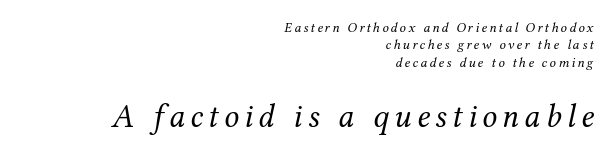
Q: Is the text bold? A: No.
Q: Is the text italic (slanted)? A: Yes, it leans right by about 12 degrees.
Q: Is the typeface a serif or a sans-serif typeface? A: Serif.
Q: Is the text underlined? A: No.
Q: How is the paragraph aligned? A: Right-aligned.
Q: Which block of text is set in a larger size, the first (top) or the second (bottom)? A: The second (bottom) one.
Q: Width (condensed, normal, or wide)? A: Normal.
Q: Stroke contrast? A: Medium.
Q: x-height? A: Medium.
Q: Monospaced? A: No.
